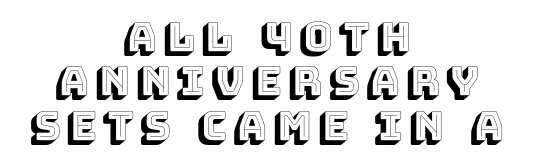
Posture: upright roman. The letters advance in unequal steps, a hallmark of proportional type. Line spacing here is tight. The string is rendered with underlining switched off. Horizontally, the lines are justified to the midpoint only.
